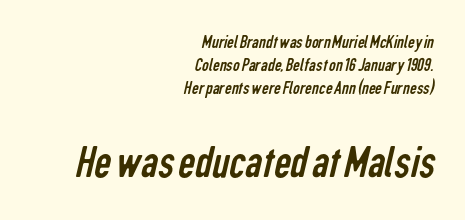
{"serif": "no", "bold": "no", "weight": "regular", "width": "condensed", "stroke_contrast": "low", "x_height": "medium", "monospaced": "no", "underline": "no", "align": "right", "line_spacing_ratio": 1.22, "letter_spacing": "normal", "letter_spacing_em": 0.0, "larger_block": "second", "size_ratio": 2.47, "glyph_px": 47}
